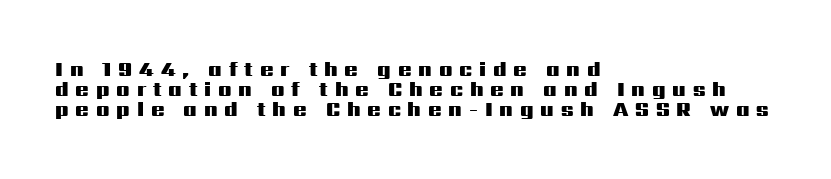
{"italic": "no", "bold": "yes", "underline": "no", "align": "left", "line_spacing": "tight", "line_spacing_ratio": 1.01, "letter_spacing": "wide", "letter_spacing_em": 0.34, "glyph_px": 20}
